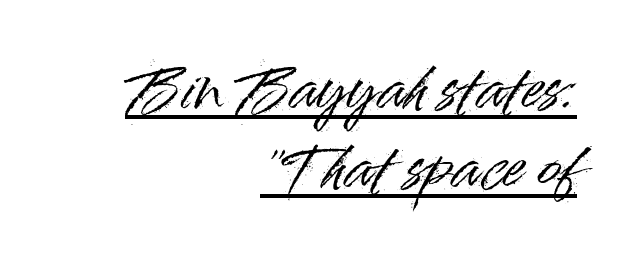
The image shows 56 px sans-serif type; set right-aligned, normal line spacing (1.41x), normal letter spacing, underlined; high stroke contrast and a small x-height.
